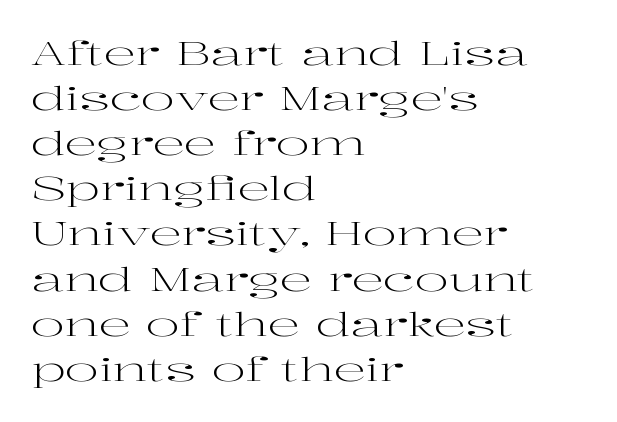
{"serif": "yes", "italic": "no", "bold": "no", "weight": "regular", "width": "wide", "stroke_contrast": "high", "x_height": "medium", "monospaced": "no", "underline": "no", "align": "left", "line_spacing": "normal", "line_spacing_ratio": 1.41, "letter_spacing": "normal", "letter_spacing_em": 0.0, "glyph_px": 32}
